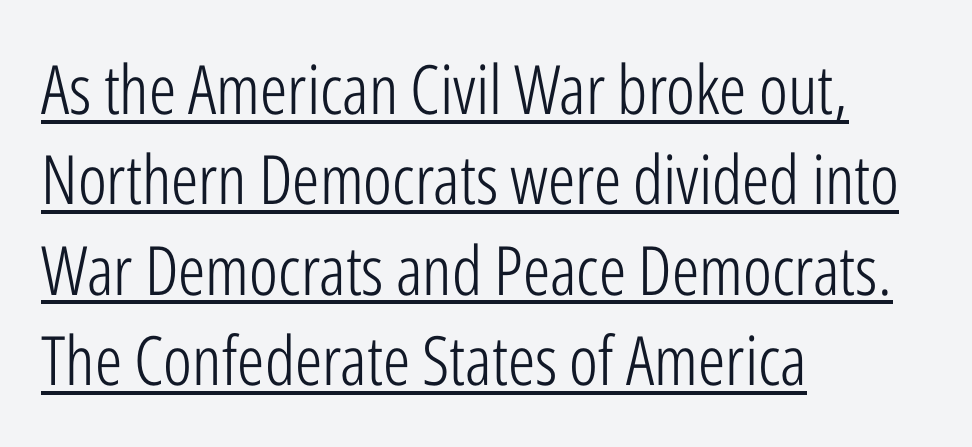
The image shows 68 px light, condensed sans-serif type, upright; set left-aligned, normal line spacing (1.33x), normal letter spacing, underlined; low stroke contrast and a medium x-height.
